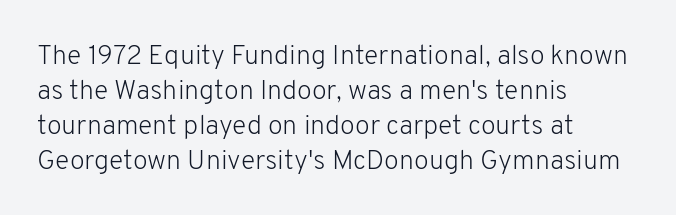
Style check: upright. Plain, unruled lines of type. The paragraph has a hard left edge and a soft right edge. This rendering leaves character spacing at its baseline value. A typesetter would call this leading conventional body-copy spacing. These glyphs show unthickened strokes, regular width or finer.
